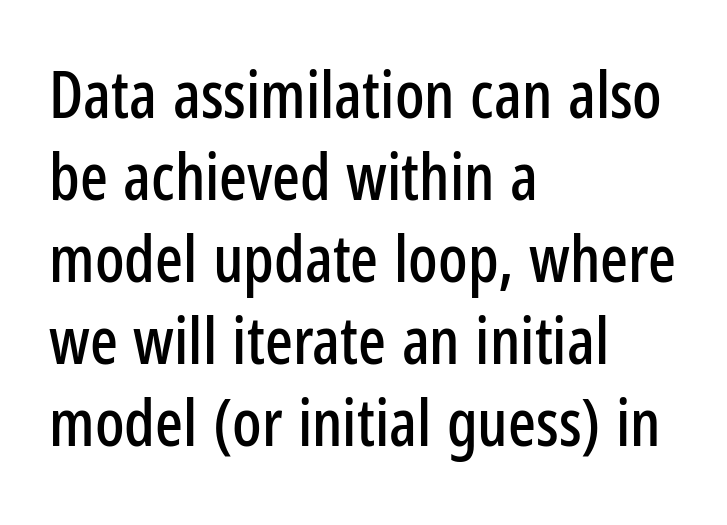
Baseline-to-baseline distance is the conventional proportion of letter height. The letters carry no serifs — their stems end cleanly without finishing strokes. Ascenders rise straight up at ninety degrees. Quick note: underline off. Looks like regular typesetting: each glyph gets only the width it needs.
